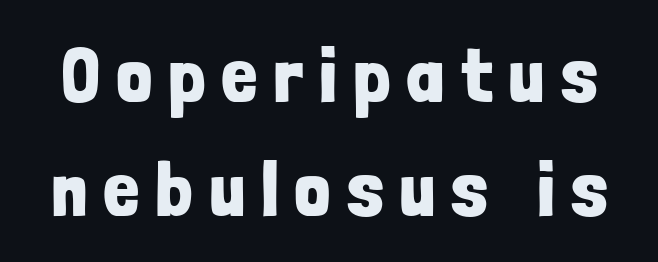
These lines are rendered in a variable-pitch font. A typesetter would label this face a sans. Tall strokes in this sample are plumb rather than angled. A dark, heavy texture on the line: the type is bold. The block of text has a typical density, with ordinary space between rows.
